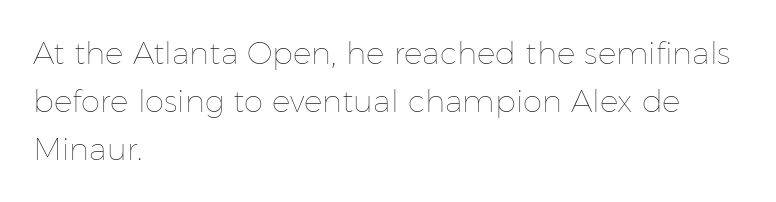
{"italic": "no", "bold": "no", "weight": "thin", "width": "normal", "stroke_contrast": "low", "x_height": "medium", "monospaced": "no", "underline": "no", "align": "left", "line_spacing": "normal", "line_spacing_ratio": 1.55, "letter_spacing": "normal", "letter_spacing_em": 0.0, "glyph_px": 31}
